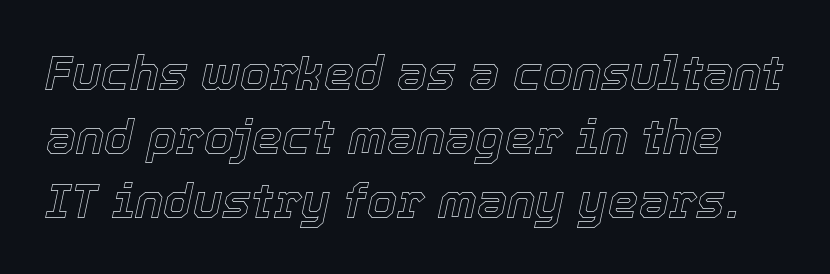
Q: Is the text italic (slanted)? A: Yes, it leans right by about 12 degrees.
Q: Is the text underlined? A: No.
Q: Is the spacing between letters normal or unusually wide? A: Normal.
Q: Is the spacing between lines tight, normal or loose? A: Normal.
Q: Width (condensed, normal, or wide)? A: Normal.
Q: x-height? A: Medium.
Q: Monospaced? A: No.
